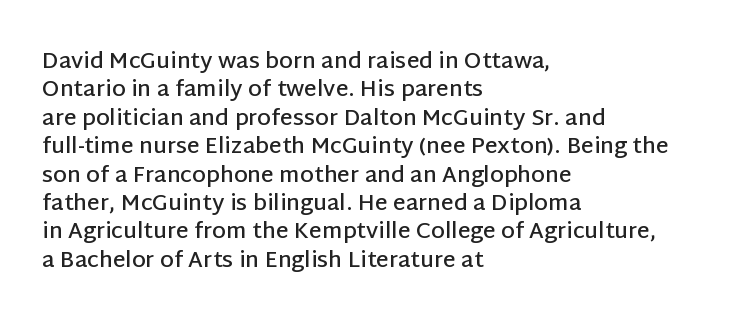
The image shows 22 px text type, upright; set left-aligned, normal line spacing (1.29x), normal letter spacing, not underlined.
